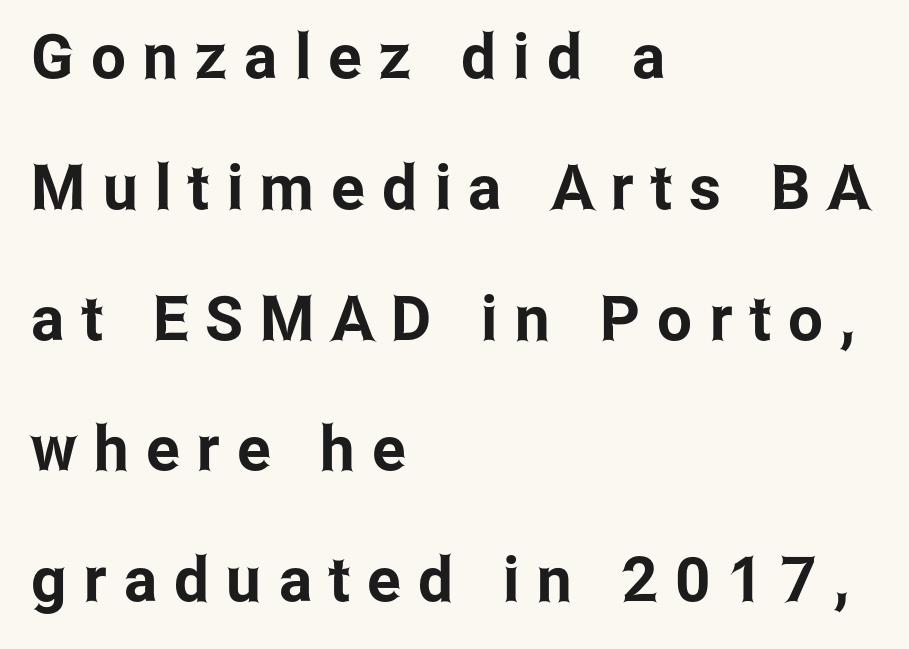
Q: Is the text italic (slanted)? A: No, it is upright.
Q: Is the typeface a serif or a sans-serif typeface? A: Sans-serif.
Q: Is the text underlined? A: No.
Q: How is the paragraph aligned? A: Left-aligned.
Q: Is the spacing between letters normal or unusually wide? A: Unusually wide.
Q: Is the spacing between lines tight, normal or loose? A: Loose.
Q: Width (condensed, normal, or wide)? A: Condensed.
Q: Stroke contrast? A: Low.
Q: x-height? A: Medium.
Q: Monospaced? A: No.
